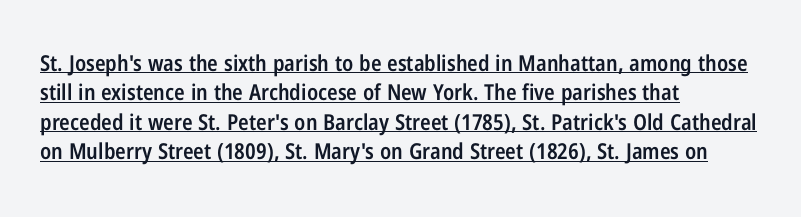
Q: Is the text bold? A: Semi-bold.
Q: Is the text italic (slanted)? A: No, it is upright.
Q: Is the text underlined? A: Yes.
Q: How is the paragraph aligned? A: Left-aligned.
Q: Is the spacing between letters normal or unusually wide? A: Normal.
Q: Is the spacing between lines tight, normal or loose? A: Normal.
